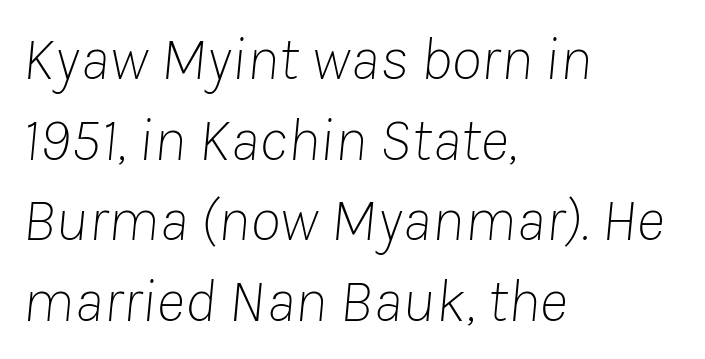
The image shows 62 px thin type, italic (leaning right); set left-aligned, normal line spacing (1.3x), normal letter spacing, not underlined; low stroke contrast and a medium x-height.
